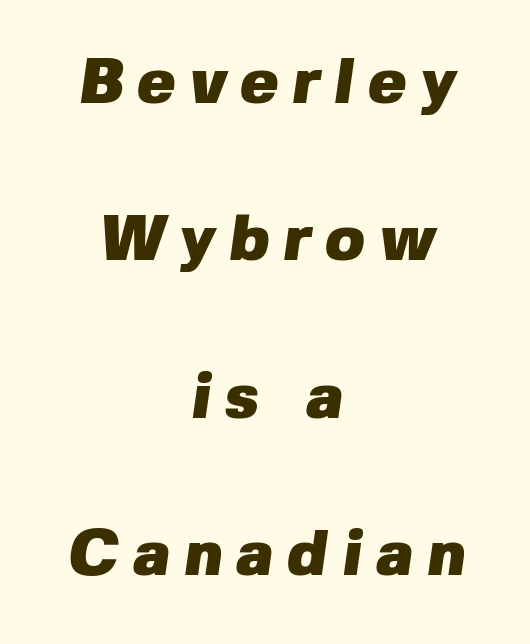
The image shows 64 px heavy sans-serif type; set centered, loose line spacing (2.46x), unusually wide letter spacing (+0.22 em), not underlined; low stroke contrast and a medium x-height.
